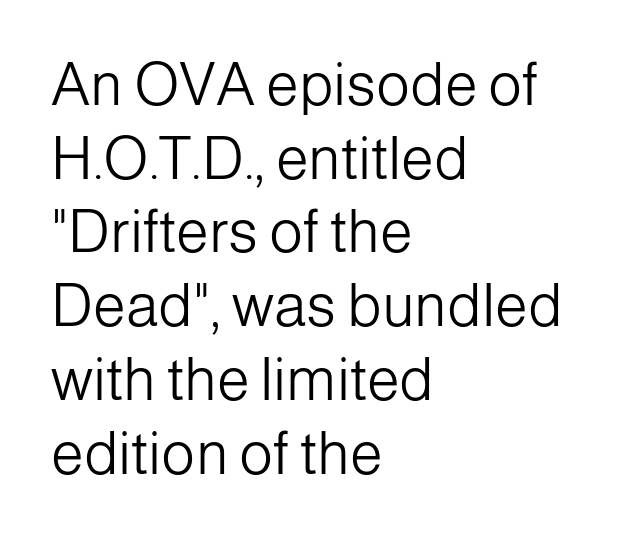
{"serif": "no", "italic": "no", "bold": "no", "weight": "light", "width": "normal", "stroke_contrast": "low", "x_height": "medium", "monospaced": "no", "underline": "no", "align": "left", "line_spacing": "normal", "line_spacing_ratio": 1.25, "letter_spacing": "normal", "letter_spacing_em": 0.0, "glyph_px": 59}
